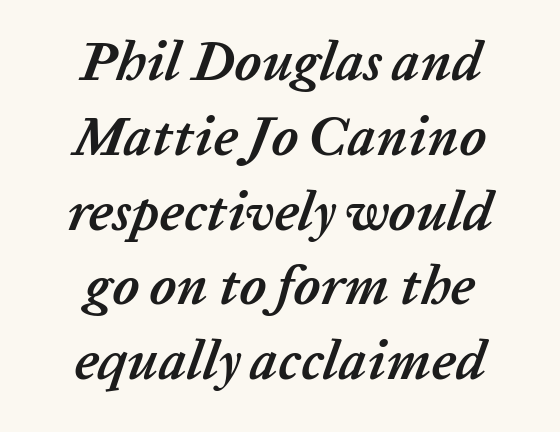
The image shows 55 px semibold type, italic (leaning right); set centered, normal line spacing (1.36x), normal letter spacing, not underlined; low stroke contrast and a medium x-height.
